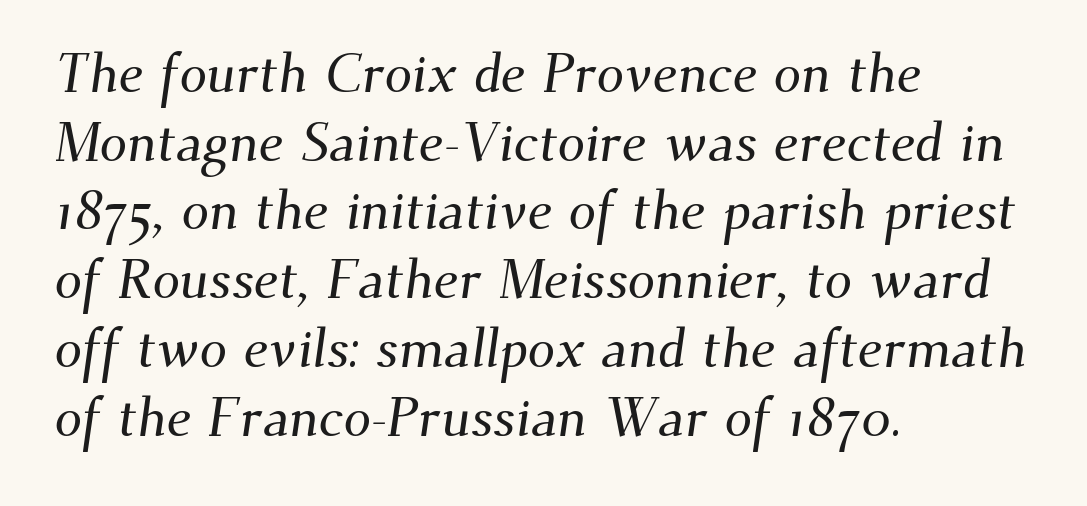
{"serif": "yes", "width": "normal", "stroke_contrast": "medium", "x_height": "small", "monospaced": "no", "underline": "no", "align": "left", "line_spacing": "normal", "line_spacing_ratio": 1.25, "letter_spacing": "normal", "letter_spacing_em": 0.0, "glyph_px": 55}
